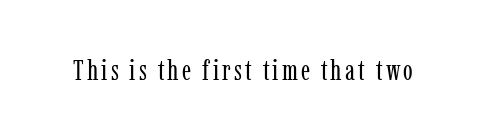
{"serif": "yes", "italic": "no", "bold": "no", "weight": "regular", "width": "condensed", "stroke_contrast": "low", "x_height": "medium", "monospaced": "no", "underline": "no", "glyph_px": 29}
